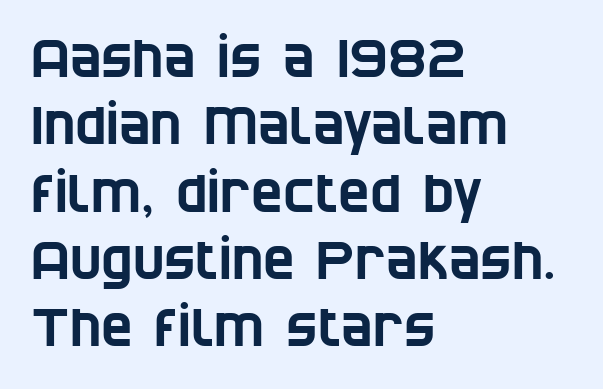
{"serif": "no", "width": "condensed", "stroke_contrast": "low", "x_height": "large", "monospaced": "no", "underline": "no", "align": "left", "line_spacing": "normal", "line_spacing_ratio": 1.27, "letter_spacing": "normal", "letter_spacing_em": 0.0, "glyph_px": 53}
